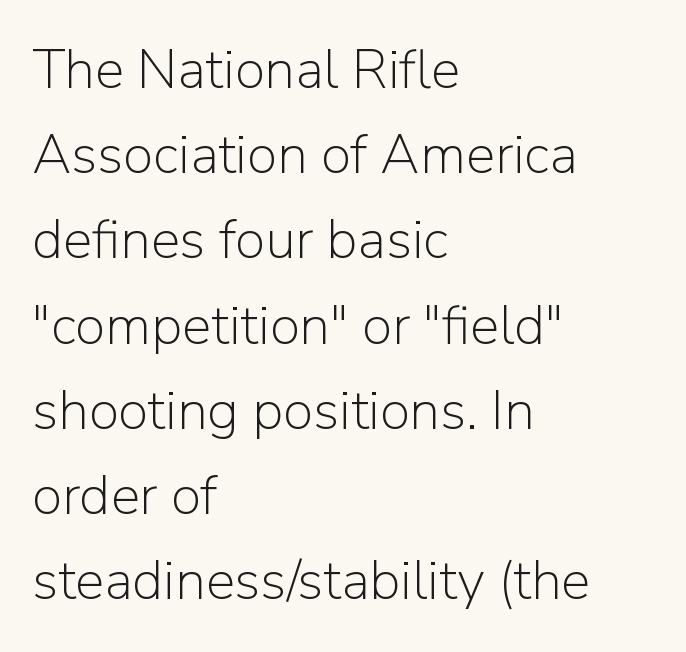
Note: no serifs on the glyphs. Descenders are the only things crossing below the line. Tracking here is standard; glyphs follow each other at the usual distance. Quick note: interline space is typical. The setting favours the left margin, as ordinary paragraphs usually do. The letterforms sit at book weight or below.
